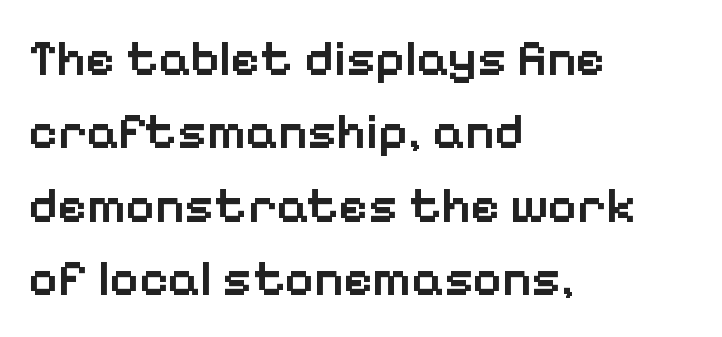
Compared with a centered layout, this one pins lines to the left instead. Underlining? Definitely not there. Are there feet on the stems? There aren't — it's a sans. A bit beefed up — I'd call it semibold rather than bold. When letters stand straight like this, we call the style roman or upright.
